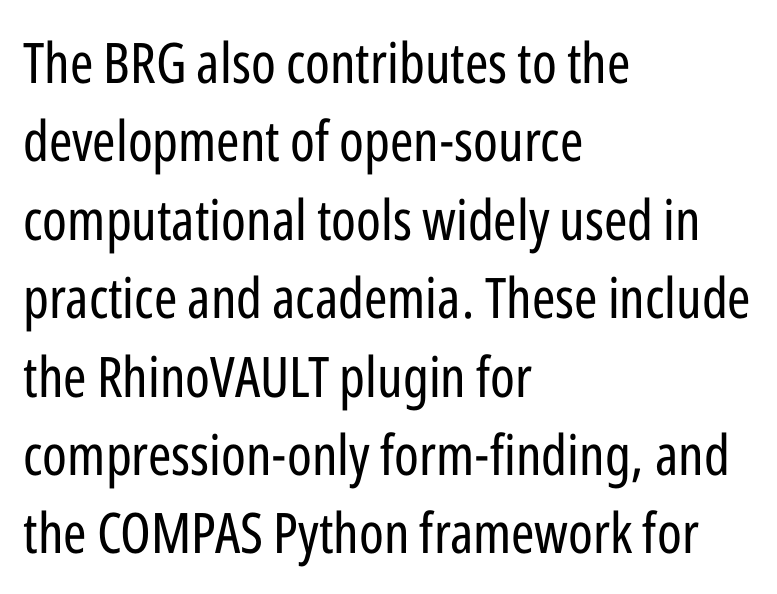
The image shows 56 px regular-weight, condensed sans-serif type, upright; set left-aligned, normal line spacing (1.4x), normal letter spacing, not underlined; low stroke contrast and a medium x-height.
